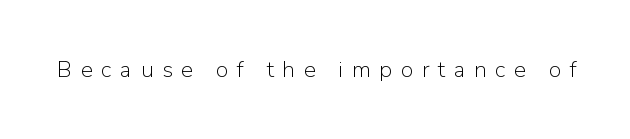
The letterforms stand isolated, each surrounded by extra space. Honestly, there is no underline to notice here at all. The font's upright variant was chosen for this text. The font sits on the lighter half of the weight spectrum, regular included.
